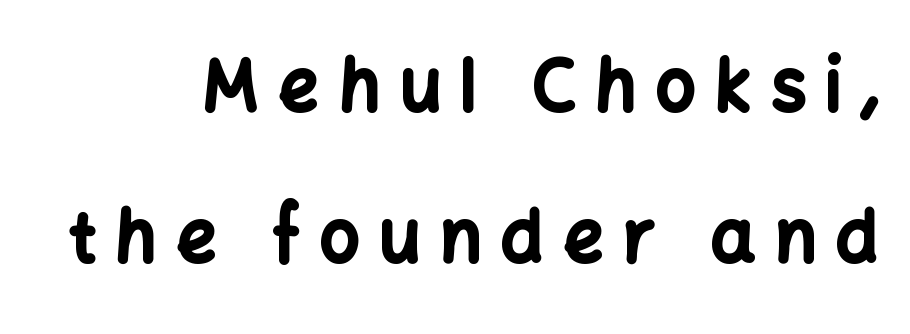
The image shows 70 px bold sans-serif type, upright; set loose line spacing (2.16x), unusually wide letter spacing (+0.28 em), not underlined; low stroke contrast and a medium x-height.
